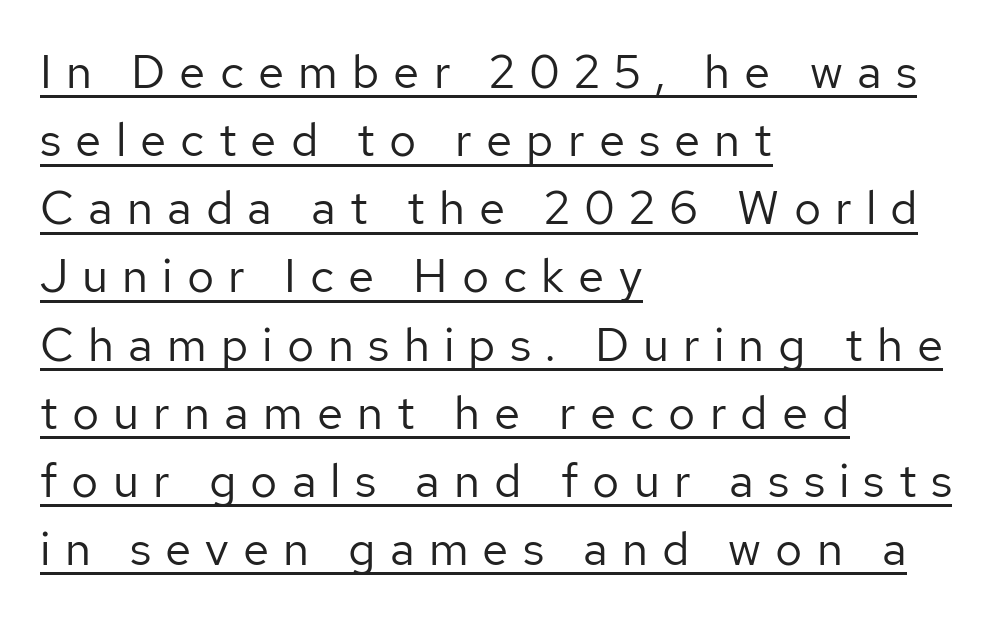
Q: Is the text bold? A: No.
Q: Is the text italic (slanted)? A: No, it is upright.
Q: Is the typeface a serif or a sans-serif typeface? A: Sans-serif.
Q: Is the text underlined? A: Yes.
Q: How is the paragraph aligned? A: Left-aligned.
Q: Is the spacing between letters normal or unusually wide? A: Unusually wide.
Q: Is the spacing between lines tight, normal or loose? A: Normal.
Q: Width (condensed, normal, or wide)? A: Normal.
Q: Stroke contrast? A: Low.
Q: x-height? A: Medium.
Q: Monospaced? A: No.
